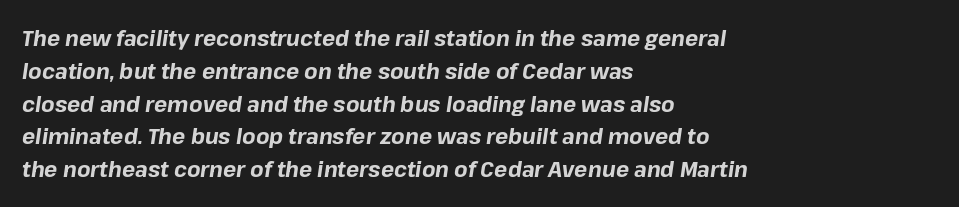
{"italic": "yes", "lean": "right", "slant_degrees": 8, "bold": "yes", "underline": "no", "align": "left", "line_spacing": "normal", "line_spacing_ratio": 1.49, "letter_spacing": "normal", "letter_spacing_em": 0.0, "glyph_px": 22}
